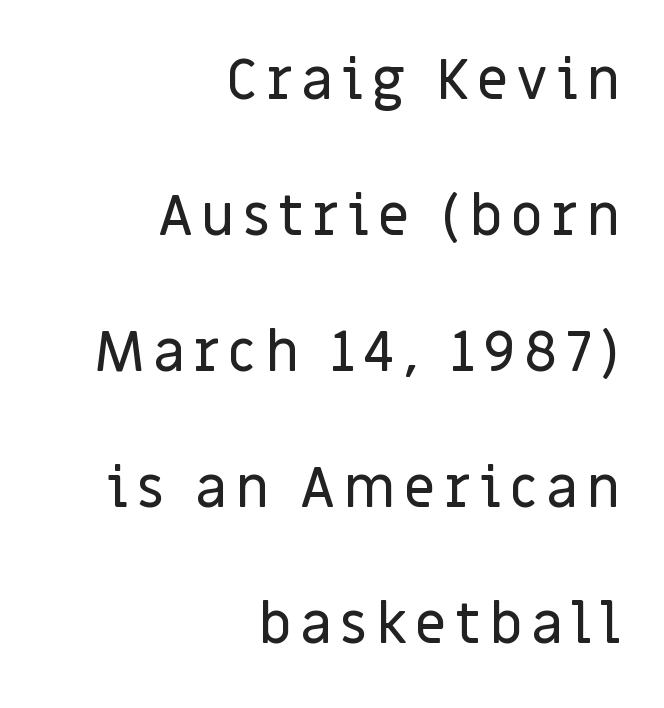
The image shows 56 px sans-serif type, upright; set right-aligned, loose line spacing (2.43x), not underlined; low stroke contrast and a large x-height.
